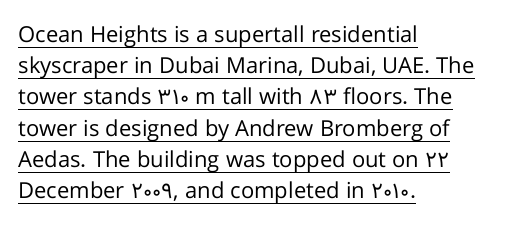
Casual observation: everything's shoved over to the left. Standard letterfit; no display-style spreading of the glyphs. Do the letters lean? They stand straight. If you measured baseline to baseline, you'd find a middling distance. Check the space under the baseline: a stroke is drawn there. The characters are drawn with everyday or finer stroke widths.
